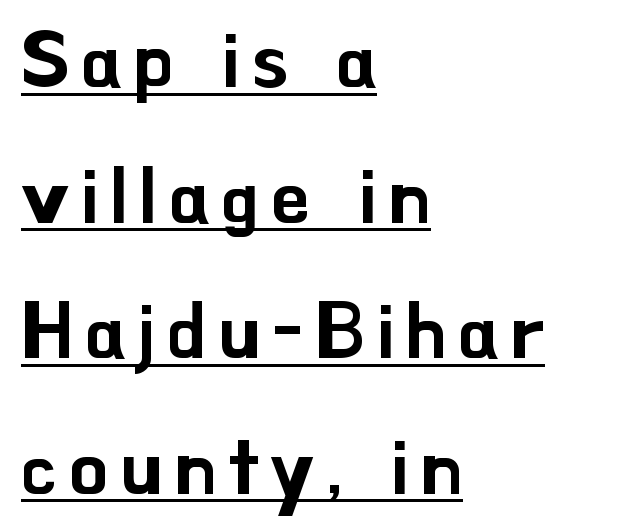
{"serif": "no", "italic": "no", "width": "normal", "stroke_contrast": "low", "x_height": "small", "monospaced": "no", "underline": "yes", "align": "left", "line_spacing_ratio": 1.76, "glyph_px": 77}
